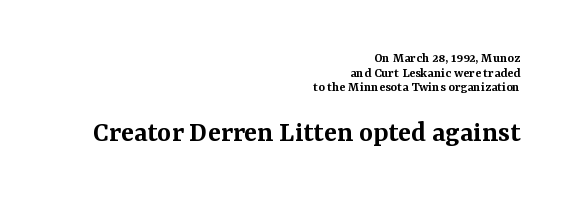
{"serif": "yes", "italic": "no", "bold": "semi", "weight": "semibold", "width": "normal", "stroke_contrast": "medium", "x_height": "medium", "monospaced": "no", "underline": "no", "align": "right", "line_spacing": "tight", "line_spacing_ratio": 1.05, "letter_spacing": "normal", "letter_spacing_em": 0.0, "larger_block": "second", "size_ratio": 2.14, "glyph_px": 30}
